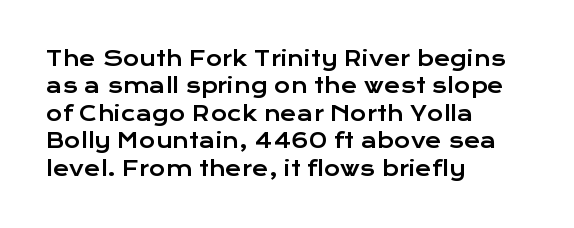
Q: Is the text italic (slanted)? A: No, it is upright.
Q: Is the text underlined? A: No.
Q: How is the paragraph aligned? A: Left-aligned.
Q: Is the spacing between letters normal or unusually wide? A: Normal.
Q: Is the spacing between lines tight, normal or loose? A: Normal.
